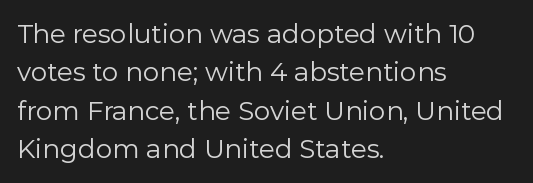
Q: Is the text bold? A: No.
Q: Is the text italic (slanted)? A: No, it is upright.
Q: Is the text underlined? A: No.
Q: How is the paragraph aligned? A: Left-aligned.
Q: Is the spacing between letters normal or unusually wide? A: Normal.
Q: Is the spacing between lines tight, normal or loose? A: Normal.
